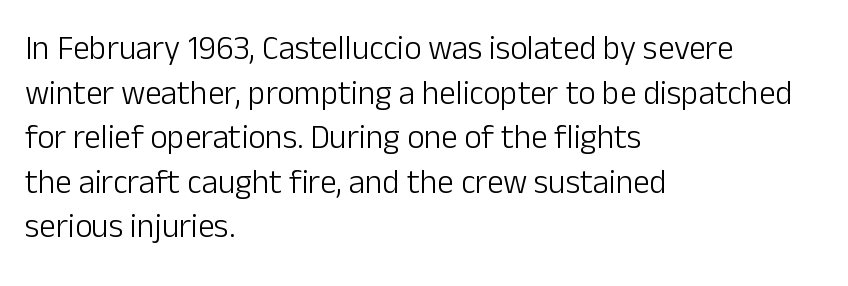
{"serif": "no", "italic": "no", "bold": "no", "weight": "light", "width": "normal", "stroke_contrast": "low", "x_height": "medium", "monospaced": "no", "underline": "no", "align": "left", "line_spacing": "normal", "line_spacing_ratio": 1.35, "letter_spacing": "normal", "letter_spacing_em": 0.0, "glyph_px": 33}
